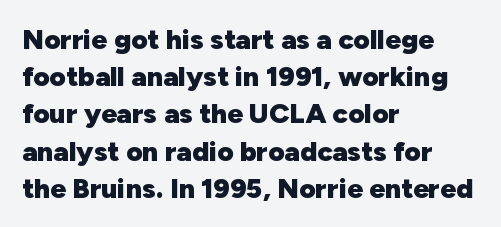
{"serif": "no", "italic": "no", "bold": "yes", "weight": "heavy", "width": "normal", "stroke_contrast": "low", "x_height": "medium", "monospaced": "no", "underline": "no", "align": "left", "line_spacing": "normal", "line_spacing_ratio": 1.33, "letter_spacing": "normal", "letter_spacing_em": 0.0, "glyph_px": 28}
